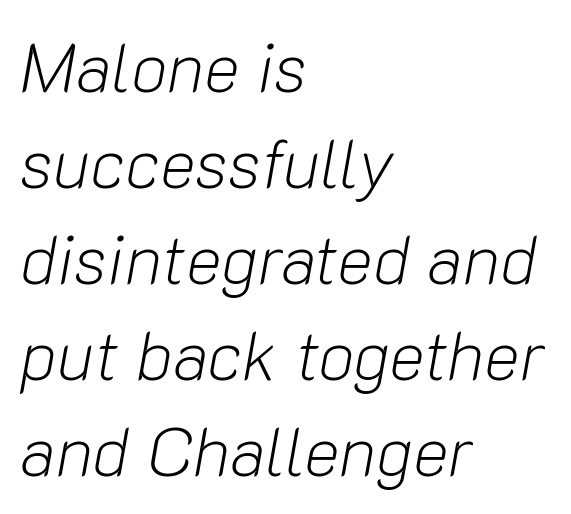
{"italic": "yes", "lean": "right", "slant_degrees": 10, "bold": "no", "weight": "light", "width": "normal", "stroke_contrast": "low", "x_height": "medium", "monospaced": "no", "underline": "no", "align": "left", "line_spacing": "normal", "line_spacing_ratio": 1.41, "letter_spacing": "normal", "letter_spacing_em": 0.0, "glyph_px": 68}
